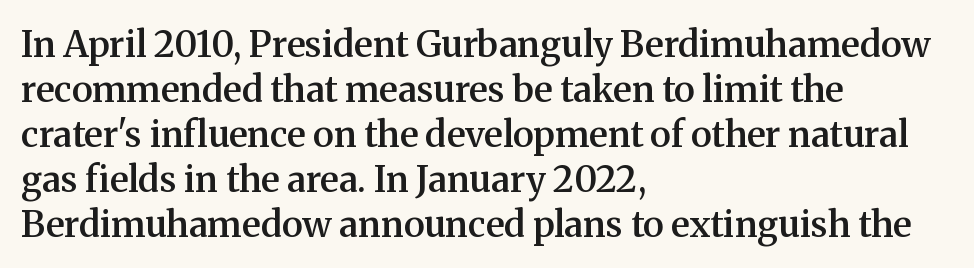
Q: Is the text bold? A: Semi-bold.
Q: Is the text italic (slanted)? A: No, it is upright.
Q: Is the typeface a serif or a sans-serif typeface? A: Serif.
Q: Is the text underlined? A: No.
Q: How is the paragraph aligned? A: Left-aligned.
Q: Is the spacing between letters normal or unusually wide? A: Normal.
Q: Is the spacing between lines tight, normal or loose? A: Normal.
Q: Width (condensed, normal, or wide)? A: Normal.
Q: Stroke contrast? A: Medium.
Q: x-height? A: Medium.
Q: Monospaced? A: No.
